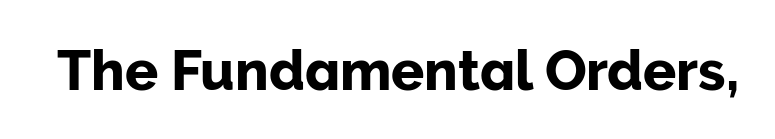
Is this a fixed-width face? No — the glyphs have proportional, varying widths. Font category for this specimen: sans-serif. Descenders are the only things crossing below the line. Ordinary non-slanted type is in use.
